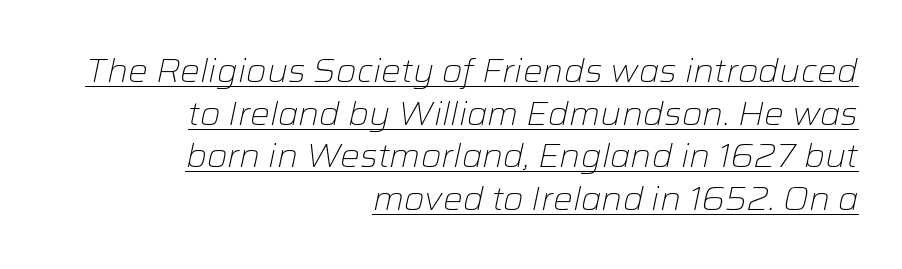
Q: Is the text bold? A: No.
Q: Is the text italic (slanted)? A: Yes, it leans right by about 12 degrees.
Q: Is the text underlined? A: Yes.
Q: How is the paragraph aligned? A: Right-aligned.
Q: Is the spacing between letters normal or unusually wide? A: Normal.
Q: Is the spacing between lines tight, normal or loose? A: Normal.
Q: Width (condensed, normal, or wide)? A: Normal.
Q: Stroke contrast? A: Low.
Q: x-height? A: Medium.
Q: Monospaced? A: No.
